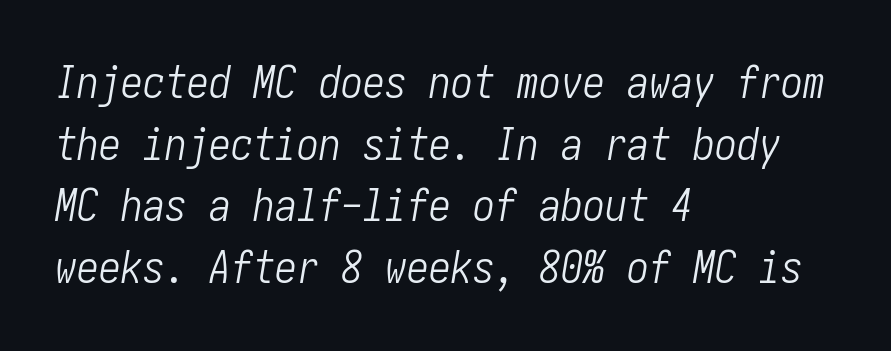
{"italic": "yes", "lean": "right", "slant_degrees": 10, "bold": "no", "weight": "light", "width": "condensed", "stroke_contrast": "low", "x_height": "medium", "underline": "no", "align": "left", "line_spacing": "normal", "line_spacing_ratio": 1.4, "letter_spacing": "normal", "letter_spacing_em": 0.0, "glyph_px": 44}
